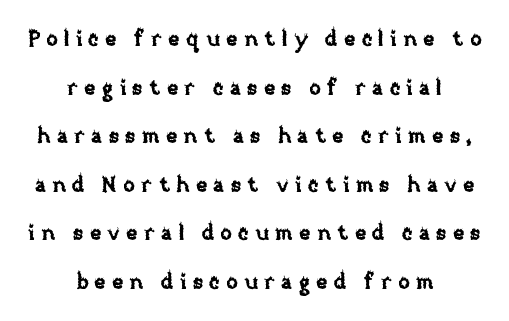
{"italic": "no", "underline": "no", "align": "center", "line_spacing": "loose", "line_spacing_ratio": 2.31, "letter_spacing": "wide", "letter_spacing_em": 0.3, "glyph_px": 21}
